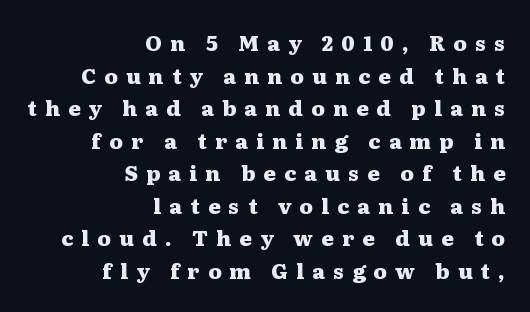
Q: Is the text bold? A: Yes.
Q: Is the text italic (slanted)? A: No, it is upright.
Q: Is the text underlined? A: No.
Q: How is the paragraph aligned? A: Right-aligned.
Q: Is the spacing between letters normal or unusually wide? A: Unusually wide.
Q: Is the spacing between lines tight, normal or loose? A: Normal.
